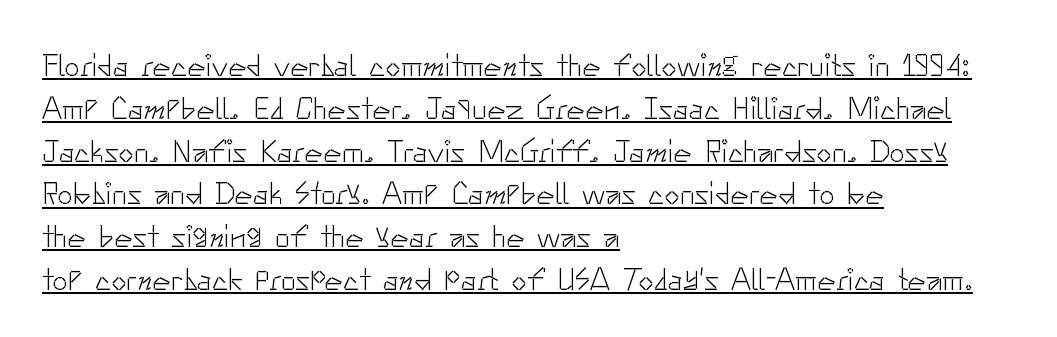
The passage shown is underscored from start to finish. Vertical spacing — default. Varying glyph widths throughout — classic text-font behaviour. Horizontal alignment here is leftward, the default for most running prose. No letter is thick-stroked: the sample isn't bold.
